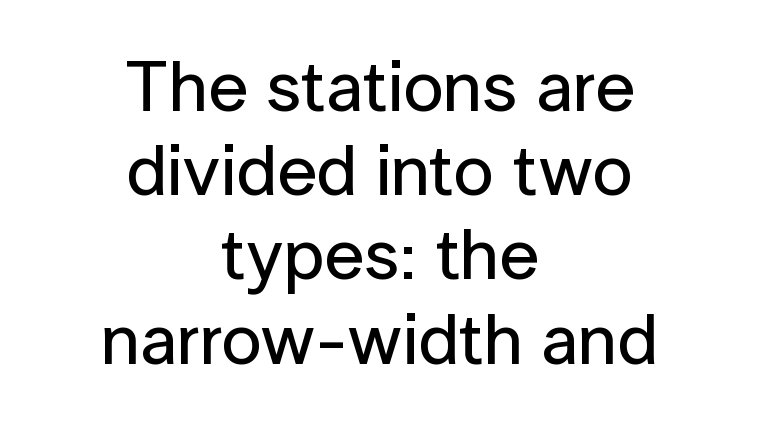
{"serif": "no", "italic": "no", "width": "normal", "stroke_contrast": "low", "x_height": "medium", "monospaced": "no", "underline": "no", "align": "center", "line_spacing_ratio": 1.17, "letter_spacing": "normal", "letter_spacing_em": 0.0, "glyph_px": 72}
